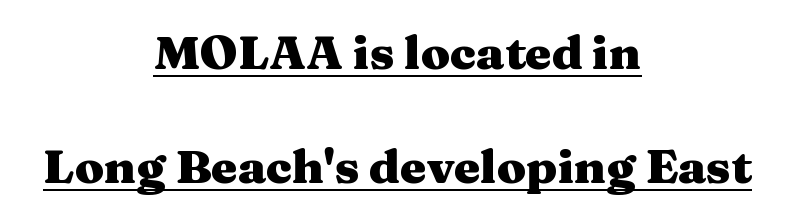
The image shows 47 px heavy, wide serif type, upright; set centered, loose line spacing (2.42x), normal letter spacing, underlined; medium stroke contrast and a medium x-height.
